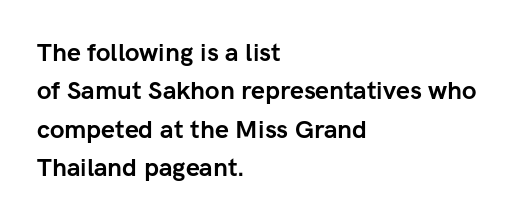
The image shows 25 px bold type, upright; set left-aligned, normal line spacing (1.54x), normal letter spacing, not underlined.
